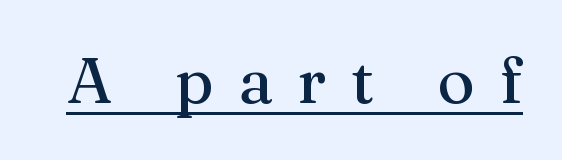
{"serif": "yes", "italic": "no", "width": "normal", "stroke_contrast": "medium", "x_height": "medium", "monospaced": "no", "underline": "yes", "letter_spacing": "wide", "letter_spacing_em": 0.38, "glyph_px": 64}
